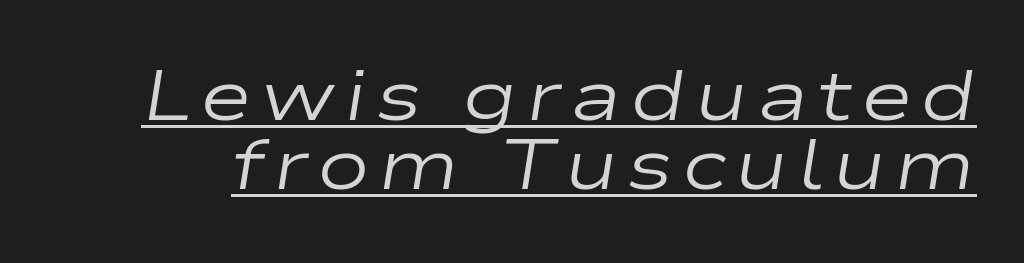
The letters advance in unequal steps, a hallmark of proportional type. A rule runs beneath these lines of type. No heavy texture on the line: the type isn't bold. The leading is snug, giving the passage a crowded texture.
